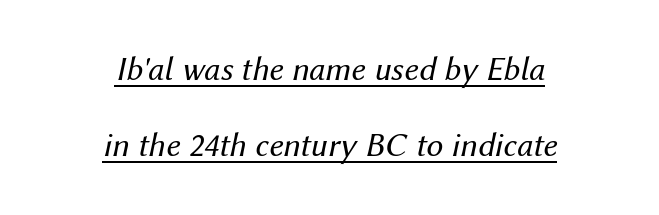
Q: Is the text bold? A: No.
Q: Is the text italic (slanted)? A: Yes, it leans right by about 12 degrees.
Q: Is the text underlined? A: Yes.
Q: How is the paragraph aligned? A: Centered.
Q: Is the spacing between letters normal or unusually wide? A: Normal.
Q: Is the spacing between lines tight, normal or loose? A: Loose.
Q: Width (condensed, normal, or wide)? A: Normal.
Q: Stroke contrast? A: Medium.
Q: x-height? A: Medium.
Q: Monospaced? A: No.
